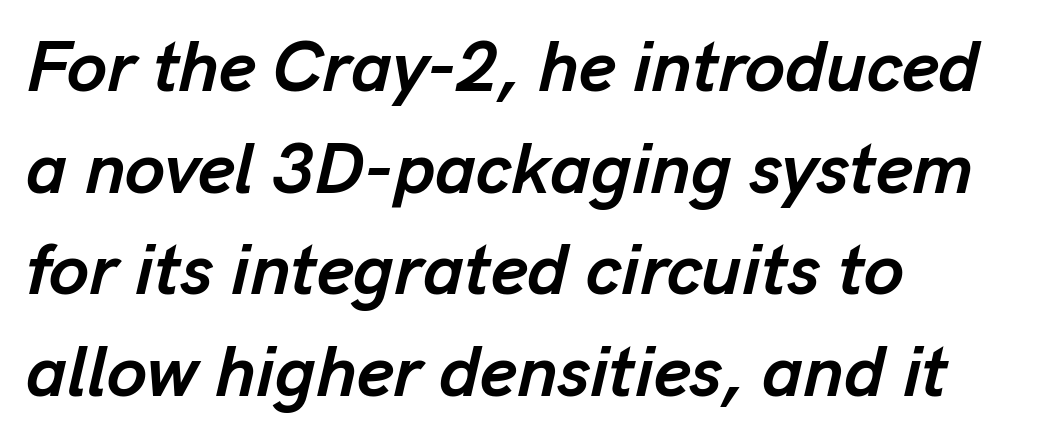
Posture: slanted. Honestly, the row spacing looks completely unremarkable. Note the varied advance widths — an 'i' is clearly narrower than an 'm'. Is the letter spacing exaggerated? No — it looks like the ordinary default. Lines of text with bare space underneath. Strokes here are thick enough to call this a true bold.
